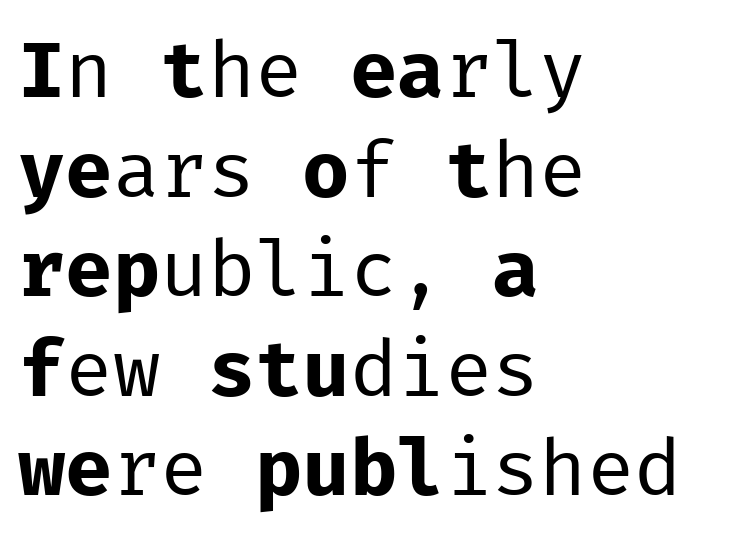
Q: Is the text bold? A: No.
Q: Is the text italic (slanted)? A: No, it is upright.
Q: Is the typeface a serif or a sans-serif typeface? A: Sans-serif.
Q: Is the text underlined? A: No.
Q: How is the paragraph aligned? A: Left-aligned.
Q: Is the spacing between letters normal or unusually wide? A: Normal.
Q: Is the spacing between lines tight, normal or loose? A: Normal.
Q: Width (condensed, normal, or wide)? A: Normal.
Q: Stroke contrast? A: Low.
Q: x-height? A: Medium.
Q: Monospaced? A: Yes.
